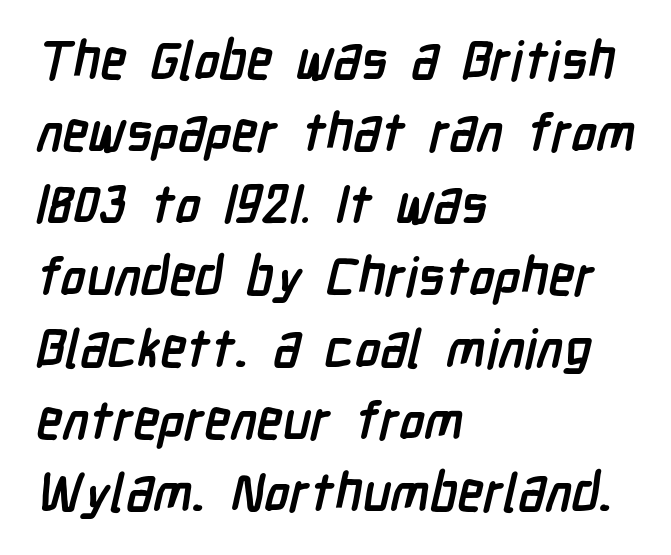
{"serif": "no", "bold": "yes", "weight": "semibold", "width": "condensed", "stroke_contrast": "low", "x_height": "medium", "monospaced": "no", "underline": "no", "align": "left", "line_spacing": "normal", "line_spacing_ratio": 1.36, "letter_spacing": "normal", "letter_spacing_em": 0.0, "glyph_px": 53}
